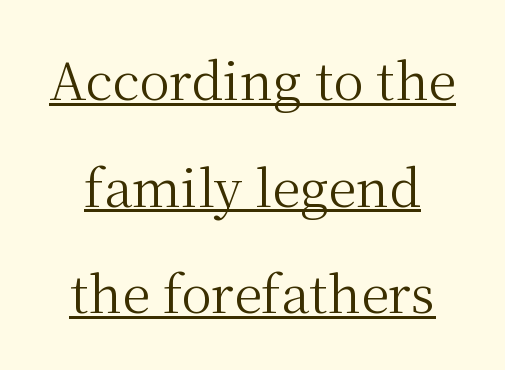
Q: Is the text bold? A: No.
Q: Is the text italic (slanted)? A: No, it is upright.
Q: Is the typeface a serif or a sans-serif typeface? A: Serif.
Q: Is the text underlined? A: Yes.
Q: Is the spacing between letters normal or unusually wide? A: Normal.
Q: Is the spacing between lines tight, normal or loose? A: Loose.
Q: Width (condensed, normal, or wide)? A: Normal.
Q: Stroke contrast? A: Medium.
Q: x-height? A: Medium.
Q: Monospaced? A: No.
